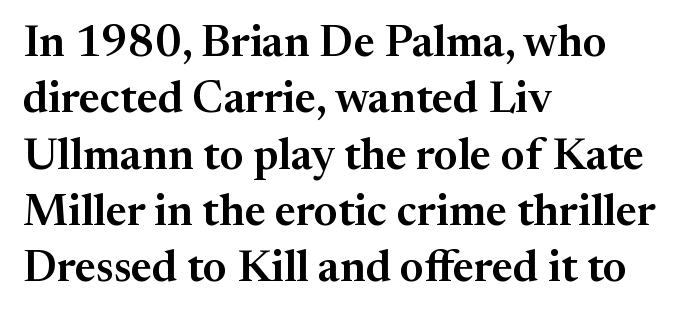
Q: Is the text italic (slanted)? A: No, it is upright.
Q: Is the typeface a serif or a sans-serif typeface? A: Serif.
Q: Is the text underlined? A: No.
Q: How is the paragraph aligned? A: Left-aligned.
Q: Is the spacing between letters normal or unusually wide? A: Normal.
Q: Is the spacing between lines tight, normal or loose? A: Normal.
Q: Width (condensed, normal, or wide)? A: Normal.
Q: Stroke contrast? A: Medium.
Q: x-height? A: Medium.
Q: Monospaced? A: No.
